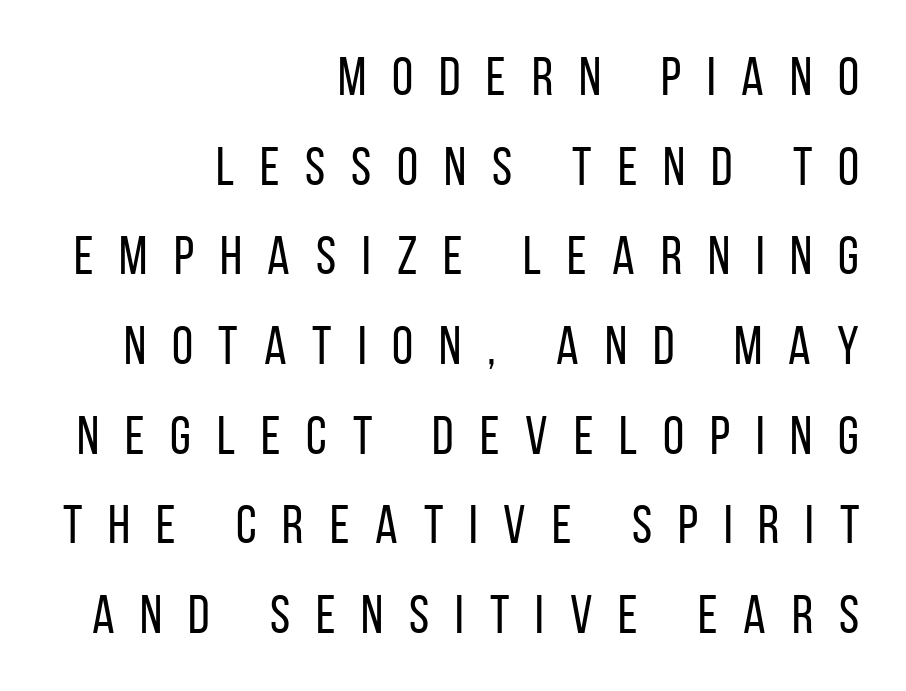
Q: Is the text bold? A: No.
Q: Is the text italic (slanted)? A: No, it is upright.
Q: Is the typeface a serif or a sans-serif typeface? A: Sans-serif.
Q: Is the text underlined? A: No.
Q: How is the paragraph aligned? A: Right-aligned.
Q: Is the spacing between letters normal or unusually wide? A: Unusually wide.
Q: Is the spacing between lines tight, normal or loose? A: Normal.
Q: Width (condensed, normal, or wide)? A: Condensed.
Q: Stroke contrast? A: Low.
Q: x-height? A: Large.
Q: Monospaced? A: No.
